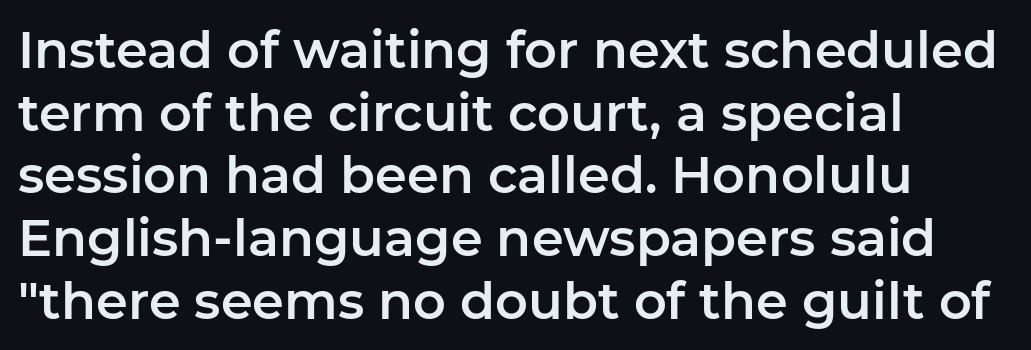
{"serif": "no", "italic": "no", "width": "normal", "stroke_contrast": "low", "x_height": "medium", "monospaced": "no", "underline": "no", "align": "left", "line_spacing_ratio": 1.23, "letter_spacing": "normal", "letter_spacing_em": 0.0, "glyph_px": 51}
